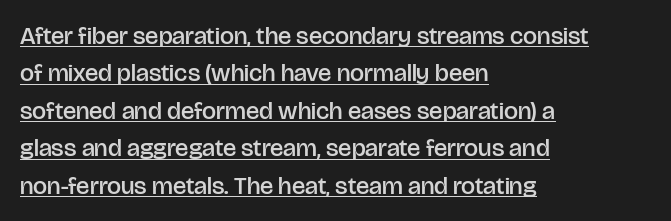
Q: Is the text bold? A: Semi-bold.
Q: Is the text italic (slanted)? A: No, it is upright.
Q: Is the text underlined? A: Yes.
Q: How is the paragraph aligned? A: Left-aligned.
Q: Is the spacing between letters normal or unusually wide? A: Normal.
Q: Is the spacing between lines tight, normal or loose? A: Normal.
